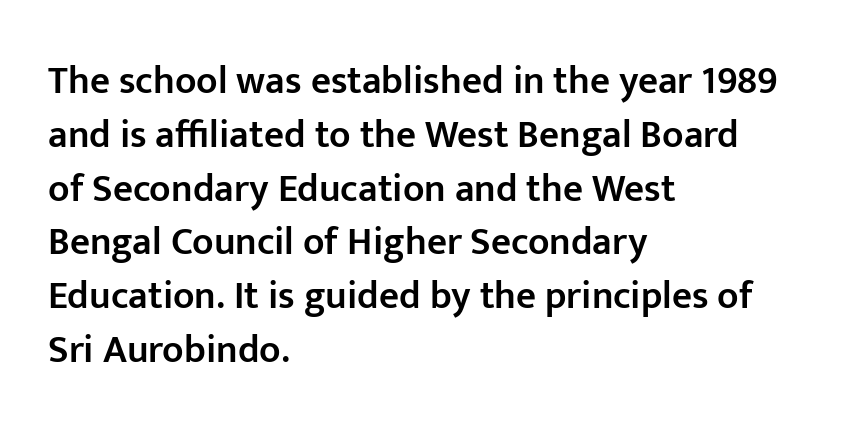
Q: Is the text bold? A: Semi-bold.
Q: Is the text italic (slanted)? A: No, it is upright.
Q: Is the typeface a serif or a sans-serif typeface? A: Sans-serif.
Q: Is the text underlined? A: No.
Q: How is the paragraph aligned? A: Left-aligned.
Q: Is the spacing between letters normal or unusually wide? A: Normal.
Q: Is the spacing between lines tight, normal or loose? A: Normal.
Q: Width (condensed, normal, or wide)? A: Normal.
Q: Stroke contrast? A: Low.
Q: x-height? A: Medium.
Q: Monospaced? A: No.
